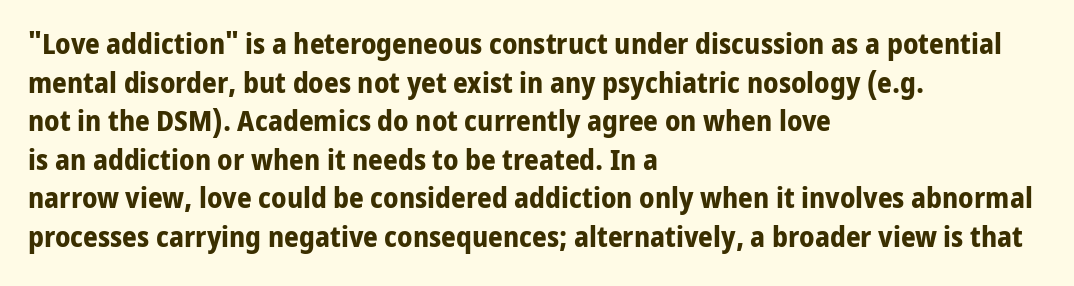
Words appear dense and cohesive because spacing is normal. Vertical strokes here are truly vertical. This is heavy type, rendered in bold. Proportional: the letters do not fall into vertical columns. The type family on display is of the sans-serif kind.
